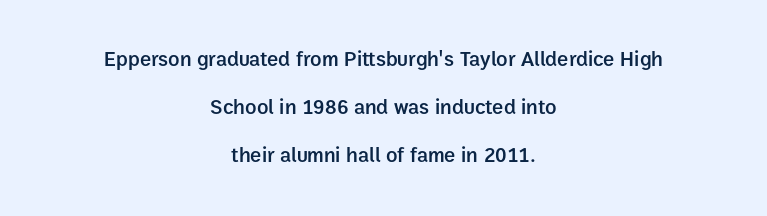
Upright lettering throughout. The setting favours the middle, as headings and verse often do. The sample has been set in demibold, a notch under bold. The horizontal fit of the characters is conventional and even. A great deal of white space separates one row of letters from the next. Quick note: underline off.
